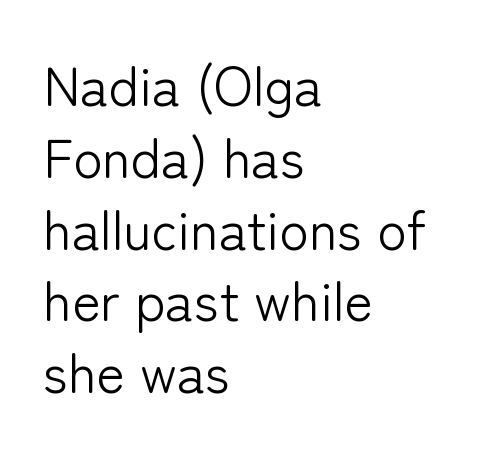
Inter-character spacing is left at the font's built-in metrics. Note the varied advance widths — an 'i' is clearly narrower than an 'm'. The gap between lines stays unmarked. In CSS terms this would be text-align: left.
